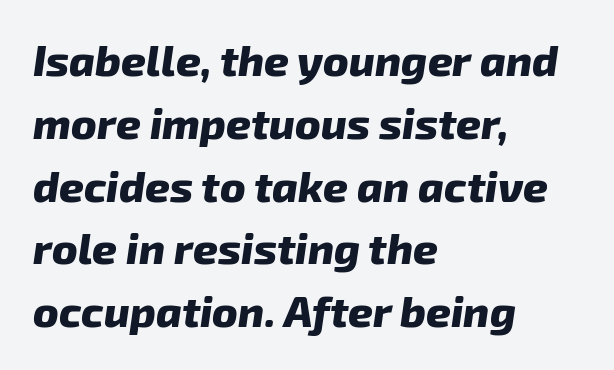
Q: Is the text bold? A: Yes.
Q: Is the text italic (slanted)? A: Yes, it leans right by about 8 degrees.
Q: Is the text underlined? A: No.
Q: How is the paragraph aligned? A: Left-aligned.
Q: Is the spacing between letters normal or unusually wide? A: Normal.
Q: Is the spacing between lines tight, normal or loose? A: Normal.
Q: Width (condensed, normal, or wide)? A: Normal.
Q: Stroke contrast? A: Low.
Q: x-height? A: Medium.
Q: Monospaced? A: No.
